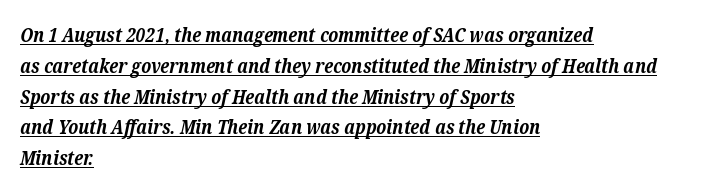
A continuous stroke trails under the words, as in a hyperlink. Short and long lines alike share a common starting point at left. Students, note that the glyphs here touch the page at normal intervals. The specimen reads as italic at a glance. If you measured baseline to baseline, you'd find a middling distance. On the weight axis this lands at bold, roughly 700.
